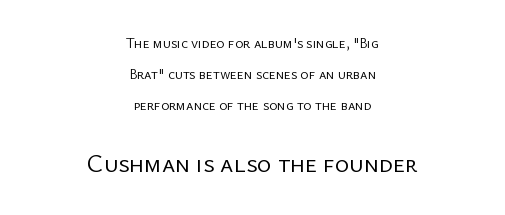
Q: Is the text bold? A: No.
Q: Is the text italic (slanted)? A: No, it is upright.
Q: Is the text underlined? A: No.
Q: How is the paragraph aligned? A: Centered.
Q: Is the spacing between letters normal or unusually wide? A: Normal.
Q: Is the spacing between lines tight, normal or loose? A: Loose.
Q: Which block of text is set in a larger size, the first (top) or the second (bottom)? A: The second (bottom) one.
